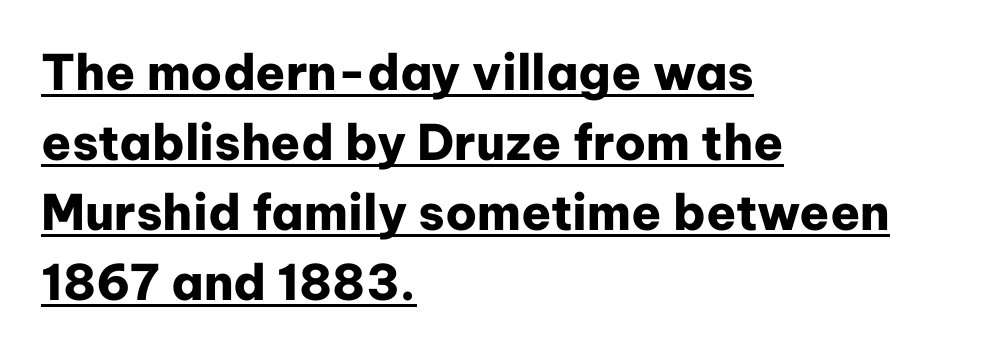
The image shows 49 px heavy sans-serif type, upright; set left-aligned, normal line spacing (1.43x), normal letter spacing, underlined; low stroke contrast and a medium x-height.
